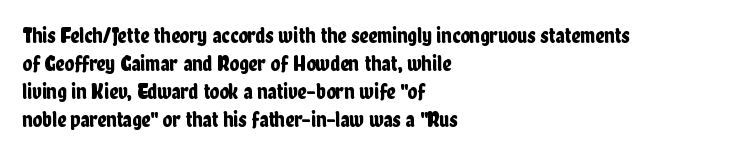
The image shows 22 px text type, upright; set left-aligned, normal line spacing (1.27x), normal letter spacing, not underlined.
